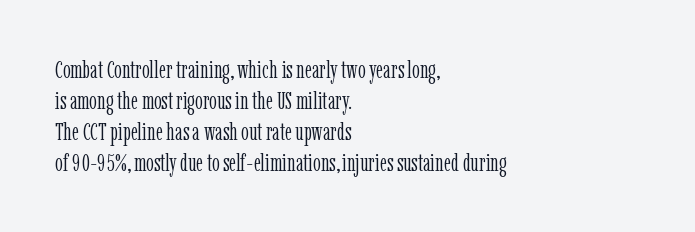
These lines keep a tight, regular rhythm from letter to letter. Notice how descenders clear the ascenders below comfortably — that's standard leading. These lines were composed using upright roman letters. One-word summary of the alignment: left. Nobody drew a line under any word here. The typesetting does not lean heavy: it is not bold.
